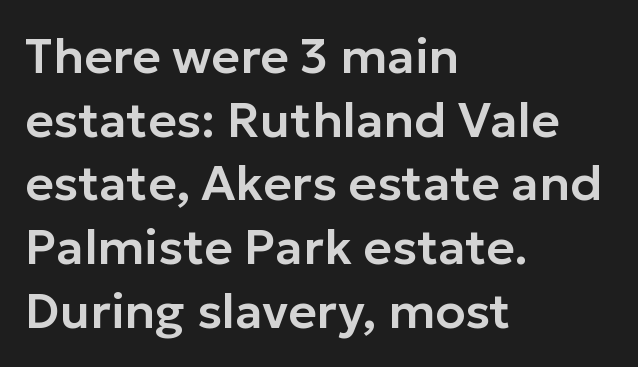
Serif or sans? Sans — the stroke terminals are bare. Posture: upright roman. Type without underlining. If you measured baseline to baseline, you'd find a middling distance. Proportional: the letters do not fall into vertical columns. These lines keep a tight, regular rhythm from letter to letter.
